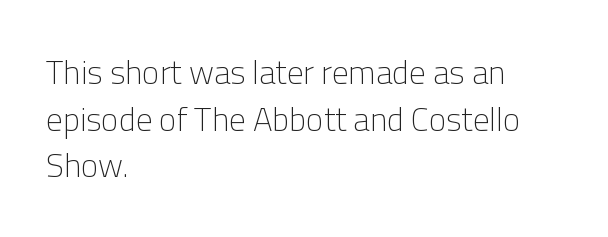
The passage shown is typed in a proportional face where columns would drift. The letters carry no serifs — their stems end cleanly without finishing strokes. Compared with typical paragraphs, the rows here are spaced about the same. The face used here is rendered with its standard letterfit. Bare-footed words on every line. The lettering stays uniformly vertical, giving the passage a roman look.
